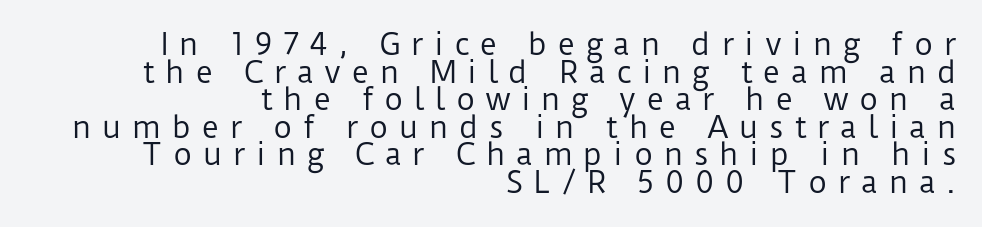
This sample has the flowing, uneven cadence of proportional lettering. The letters stand straight up with perfectly vertical stems. Unmarked baselines from the first word to the last. The typeface chosen for these lines omits serifs.
